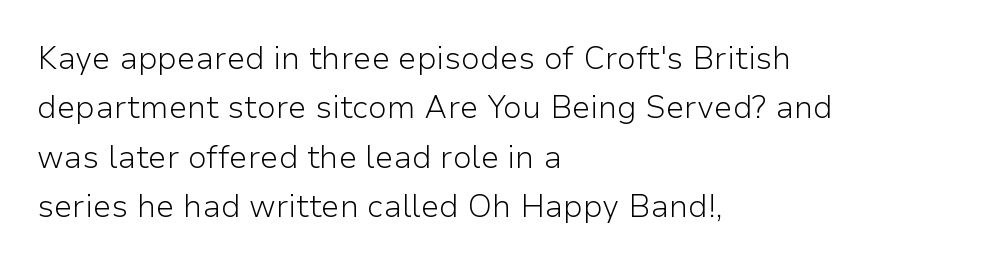
Q: Is the text bold? A: No.
Q: Is the text italic (slanted)? A: No, it is upright.
Q: Is the typeface a serif or a sans-serif typeface? A: Sans-serif.
Q: Is the text underlined? A: No.
Q: How is the paragraph aligned? A: Left-aligned.
Q: Is the spacing between letters normal or unusually wide? A: Normal.
Q: Is the spacing between lines tight, normal or loose? A: Normal.
Q: Width (condensed, normal, or wide)? A: Normal.
Q: Stroke contrast? A: Low.
Q: x-height? A: Medium.
Q: Monospaced? A: No.
